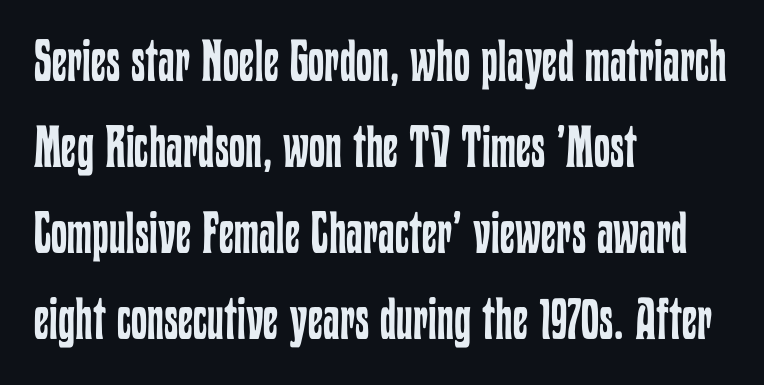
Glyph-to-glyph distance matches everyday printed text. The cut favours lightness, reaching ordinary text weight at its darkest. Decoration check: the copy has no underline. Is this a fixed-width face? No — the glyphs have proportional, varying widths.
